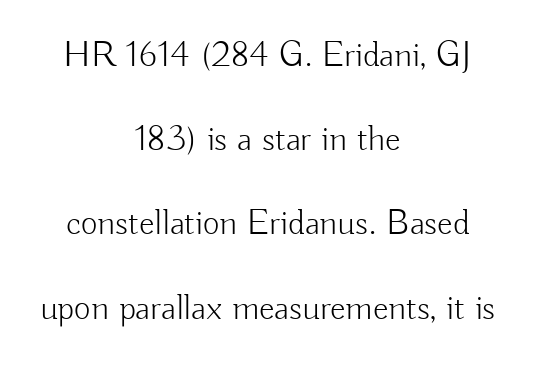
I'd call this a sans setting — the letters go barefoot. The font's upright variant was chosen for this text. Leading: increased. Think of a printed novel: that variable character pitch is what you see here.
